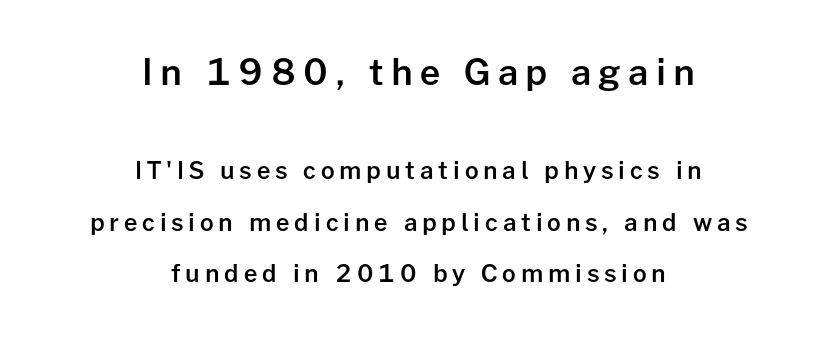
Q: Is the text bold? A: Semi-bold.
Q: Is the text italic (slanted)? A: No, it is upright.
Q: Is the typeface a serif or a sans-serif typeface? A: Sans-serif.
Q: Is the text underlined? A: No.
Q: How is the paragraph aligned? A: Centered.
Q: Is the spacing between letters normal or unusually wide? A: Unusually wide.
Q: Is the spacing between lines tight, normal or loose? A: Loose.
Q: Which block of text is set in a larger size, the first (top) or the second (bottom)? A: The first (top) one.
Q: Width (condensed, normal, or wide)? A: Normal.
Q: Stroke contrast? A: Low.
Q: x-height? A: Medium.
Q: Monospaced? A: No.
